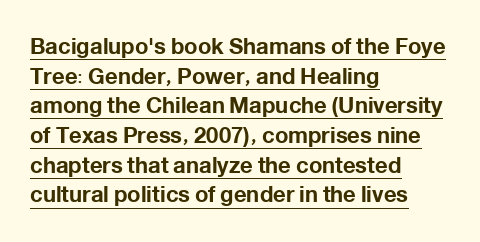
Q: Is the text bold? A: Yes.
Q: Is the text italic (slanted)? A: No, it is upright.
Q: Is the text underlined? A: Yes.
Q: How is the paragraph aligned? A: Left-aligned.
Q: Is the spacing between letters normal or unusually wide? A: Normal.
Q: Is the spacing between lines tight, normal or loose? A: Normal.
